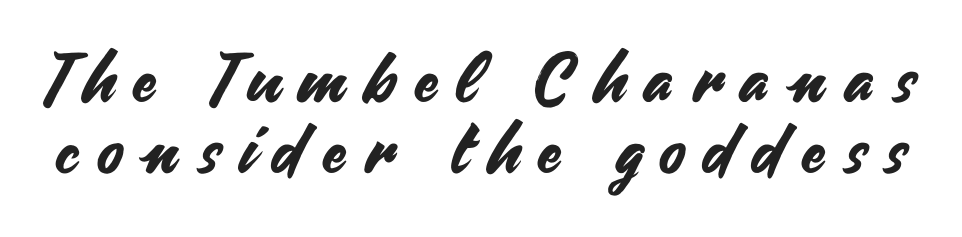
{"serif": "no", "width": "normal", "stroke_contrast": "medium", "x_height": "small", "monospaced": "no", "underline": "no", "line_spacing": "tight", "line_spacing_ratio": 1.05, "letter_spacing": "wide", "letter_spacing_em": 0.28, "glyph_px": 68}
